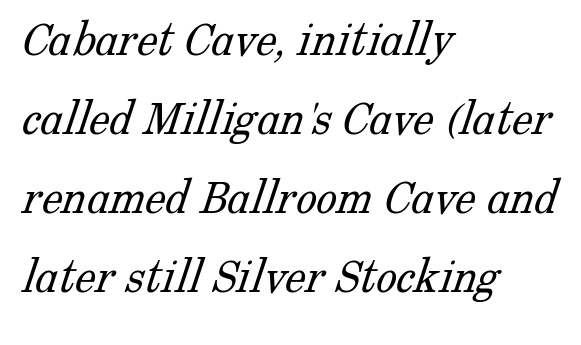
The rendering shows small feet on the letterforms — a serif design. These lines are rendered in a variable-pitch font. Vertical stems look standard width or narrower in stroke. Check under the words: just untouched page. The gaps between neighbouring characters are ordinary and unremarkable.
